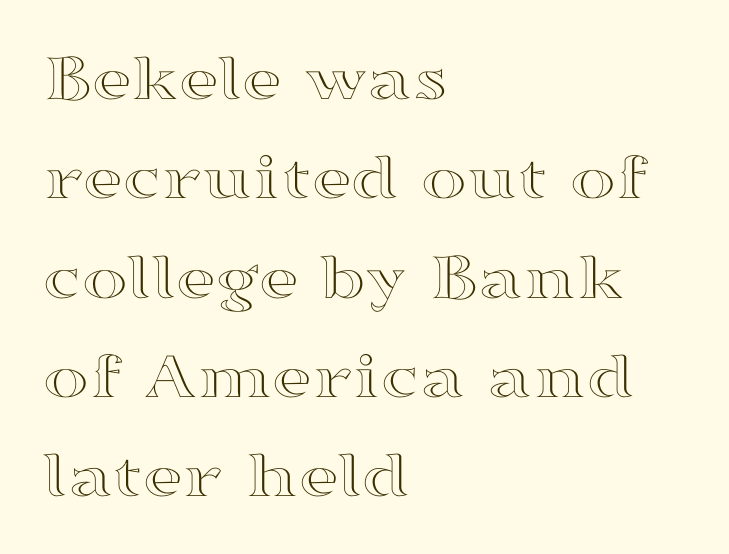
Q: Is the text italic (slanted)? A: No, it is upright.
Q: Is the text underlined? A: No.
Q: How is the paragraph aligned? A: Left-aligned.
Q: Is the spacing between letters normal or unusually wide? A: Normal.
Q: Is the spacing between lines tight, normal or loose? A: Normal.
Q: Width (condensed, normal, or wide)? A: Wide.
Q: x-height? A: Medium.
Q: Monospaced? A: No.
